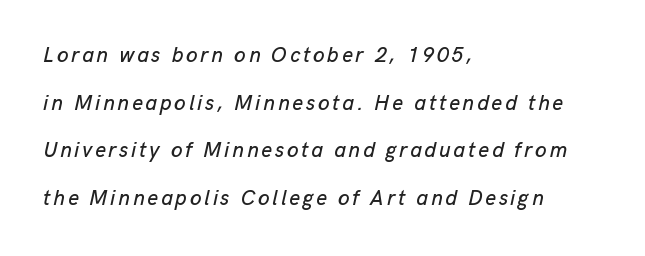
The image shows 21 px text type, italic (leaning right); set left-aligned, loose line spacing (2.27x), not underlined.
